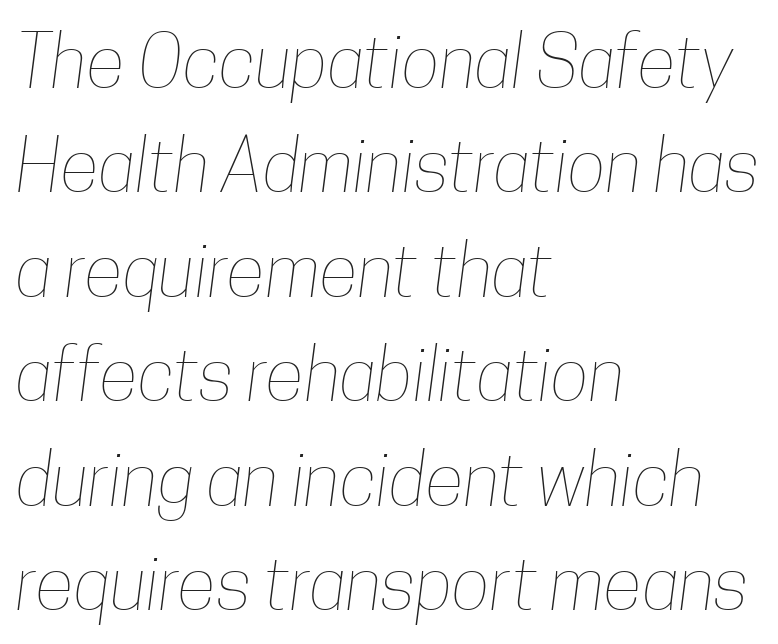
Q: Is the text bold? A: No.
Q: Is the text underlined? A: No.
Q: How is the paragraph aligned? A: Left-aligned.
Q: Is the spacing between letters normal or unusually wide? A: Normal.
Q: Is the spacing between lines tight, normal or loose? A: Normal.
Q: Width (condensed, normal, or wide)? A: Condensed.
Q: Stroke contrast? A: Low.
Q: x-height? A: Medium.
Q: Monospaced? A: No.
